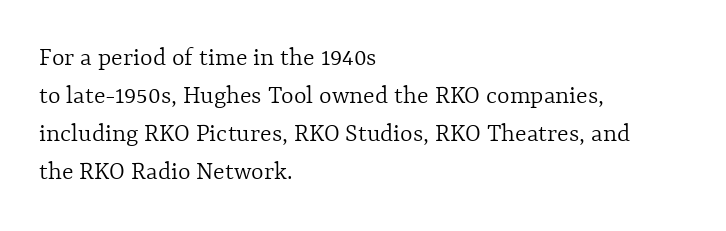
{"italic": "no", "bold": "no", "underline": "no", "align": "left", "line_spacing": "normal", "line_spacing_ratio": 1.41, "letter_spacing": "normal", "letter_spacing_em": 0.0, "glyph_px": 27}
